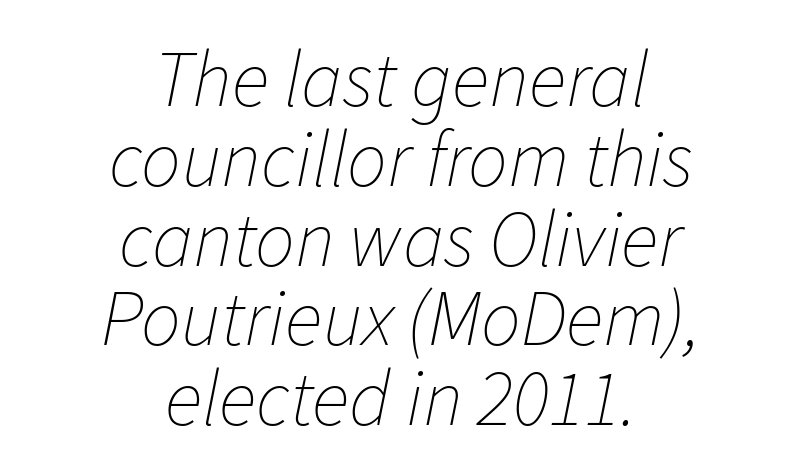
The image shows 79 px thin type, italic (leaning right); set centered, tight line spacing (1.01x), normal letter spacing, not underlined; low stroke contrast and a medium x-height.
